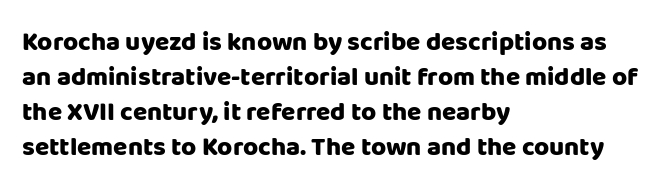
{"italic": "no", "bold": "yes", "underline": "no", "align": "left", "line_spacing": "normal", "line_spacing_ratio": 1.34, "letter_spacing": "normal", "letter_spacing_em": 0.0, "glyph_px": 26}
